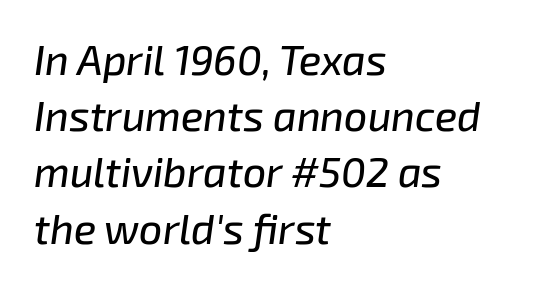
Q: Is the text italic (slanted)? A: Yes, it leans right by about 8 degrees.
Q: Is the text underlined? A: No.
Q: How is the paragraph aligned? A: Left-aligned.
Q: Is the spacing between letters normal or unusually wide? A: Normal.
Q: Is the spacing between lines tight, normal or loose? A: Normal.
Q: Width (condensed, normal, or wide)? A: Normal.
Q: Stroke contrast? A: Low.
Q: x-height? A: Medium.
Q: Monospaced? A: No.
